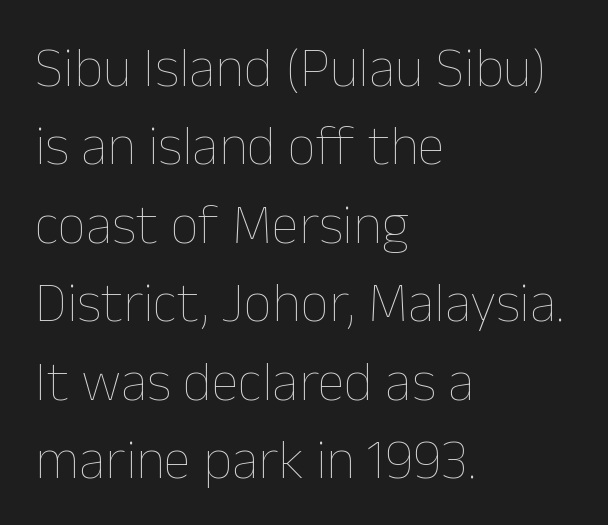
{"italic": "no", "bold": "no", "weight": "thin", "width": "normal", "stroke_contrast": "low", "x_height": "medium", "monospaced": "no", "underline": "no", "align": "left", "line_spacing": "normal", "line_spacing_ratio": 1.4, "letter_spacing": "normal", "letter_spacing_em": 0.0, "glyph_px": 56}
